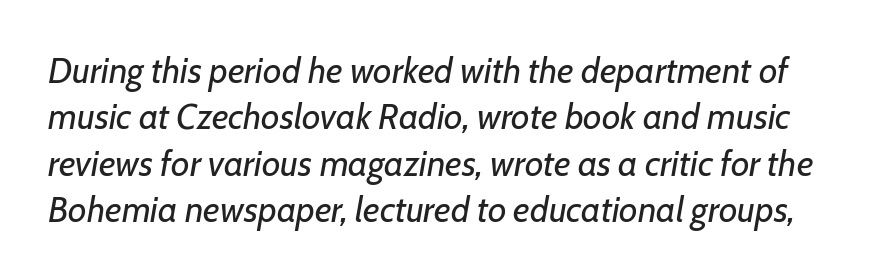
Q: Is the text bold? A: No.
Q: Is the text italic (slanted)? A: Yes, it leans right by about 7 degrees.
Q: Is the text underlined? A: No.
Q: Is the spacing between letters normal or unusually wide? A: Normal.
Q: Is the spacing between lines tight, normal or loose? A: Normal.
Q: Width (condensed, normal, or wide)? A: Normal.
Q: Stroke contrast? A: Low.
Q: x-height? A: Medium.
Q: Monospaced? A: No.
